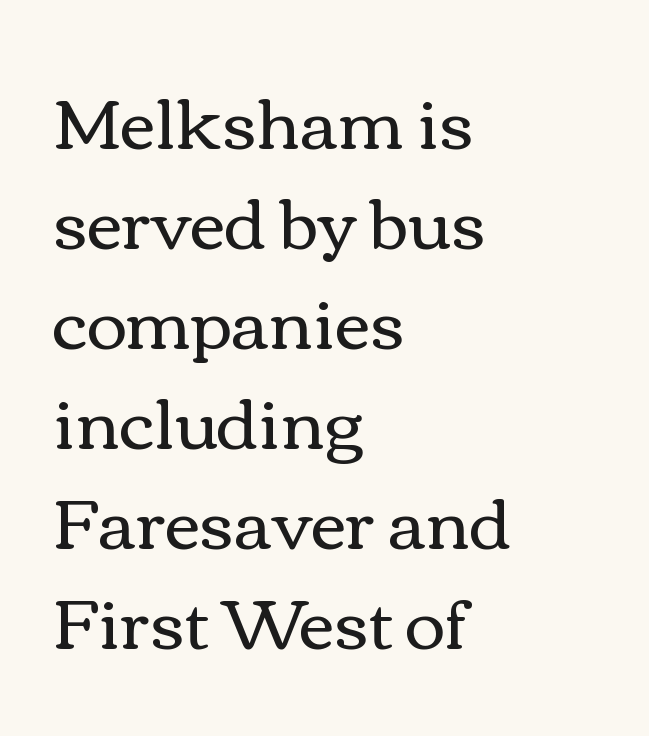
{"italic": "no", "bold": "no", "weight": "regular", "width": "wide", "stroke_contrast": "medium", "x_height": "medium", "monospaced": "no", "underline": "no", "align": "left", "line_spacing": "normal", "line_spacing_ratio": 1.45, "letter_spacing": "normal", "letter_spacing_em": 0.0, "glyph_px": 69}
